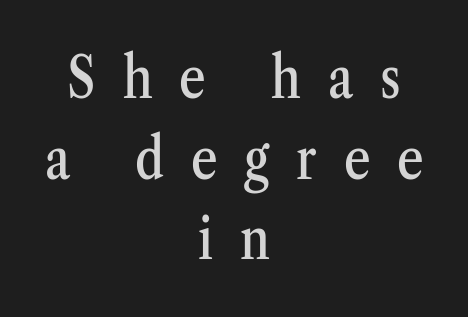
{"serif": "yes", "italic": "no", "width": "condensed", "stroke_contrast": "medium", "x_height": "medium", "monospaced": "no", "underline": "no", "align": "center", "line_spacing": "normal", "line_spacing_ratio": 1.39, "letter_spacing": "wide", "letter_spacing_em": 0.46, "glyph_px": 58}
